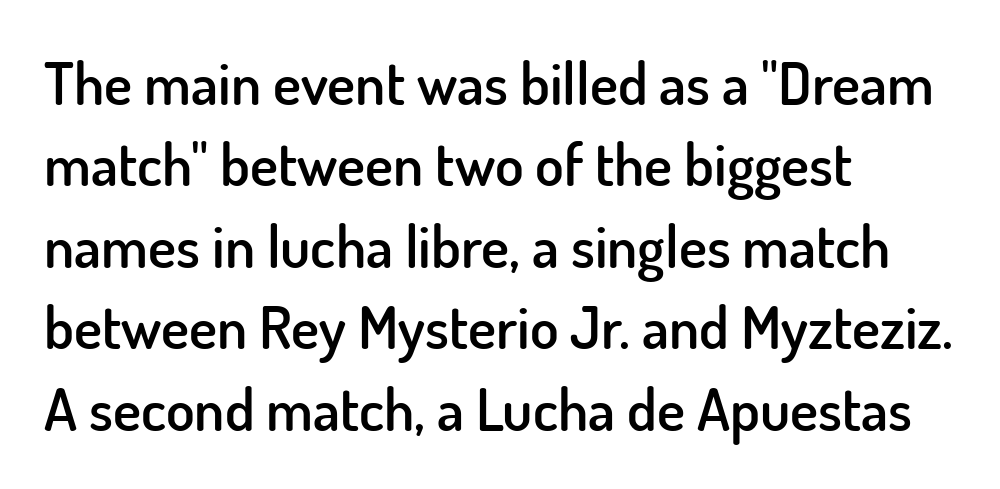
The image shows 59 px semibold sans-serif type, upright; set left-aligned, normal line spacing (1.38x), normal letter spacing, not underlined; low stroke contrast and a small x-height.
